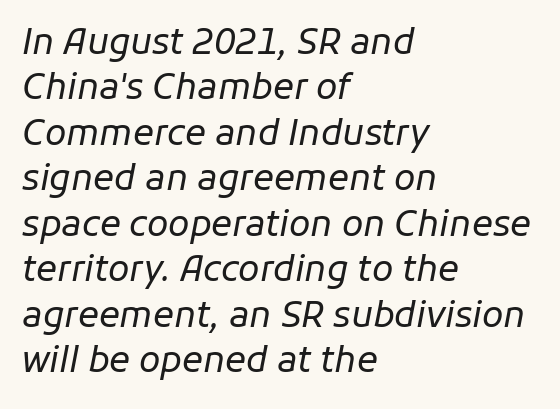
Q: Is the text bold? A: No.
Q: Is the text italic (slanted)? A: Yes, it leans right by about 11 degrees.
Q: Is the text underlined? A: No.
Q: How is the paragraph aligned? A: Left-aligned.
Q: Is the spacing between letters normal or unusually wide? A: Normal.
Q: Is the spacing between lines tight, normal or loose? A: Normal.
Q: Width (condensed, normal, or wide)? A: Normal.
Q: Stroke contrast? A: Low.
Q: x-height? A: Medium.
Q: Monospaced? A: No.
